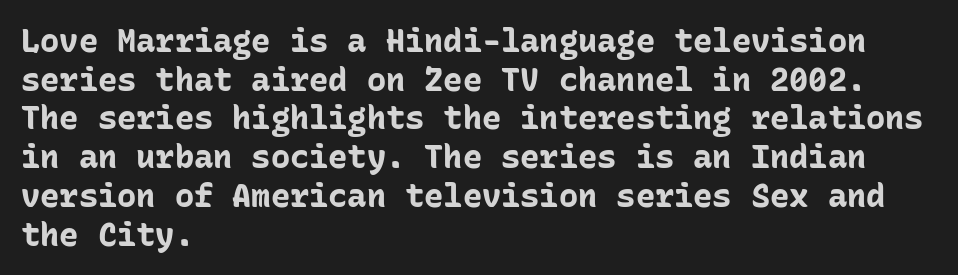
The image shows 32 px bold sans-serif type, upright, monospaced; set left-aligned, line spacing 1.21x, normal letter spacing, not underlined; low stroke contrast and a medium x-height.
